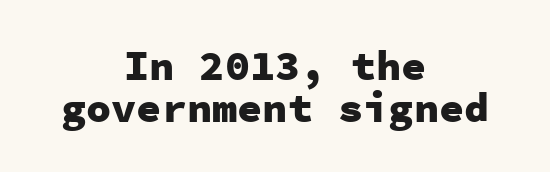
{"serif": "no", "italic": "no", "bold": "yes", "weight": "heavy", "width": "normal", "stroke_contrast": "low", "x_height": "medium", "monospaced": "yes", "underline": "no", "align": "center", "line_spacing": "tight", "line_spacing_ratio": 0.99, "letter_spacing": "normal", "letter_spacing_em": 0.0, "glyph_px": 42}
